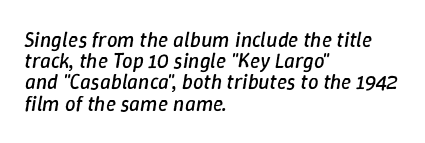
{"italic": "yes", "lean": "right", "slant_degrees": 9, "bold": "no", "underline": "no", "align": "left", "line_spacing": "tight", "line_spacing_ratio": 1.01, "letter_spacing": "normal", "letter_spacing_em": 0.0, "glyph_px": 21}
